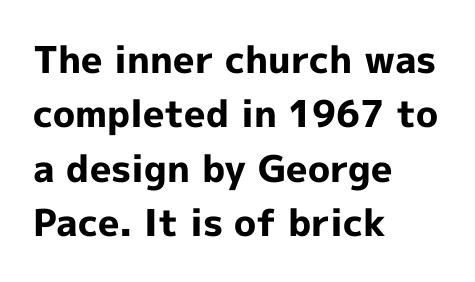
The image shows 37 px bold sans-serif type, upright; set left-aligned, normal line spacing (1.47x), normal letter spacing, not underlined; a medium x-height.
